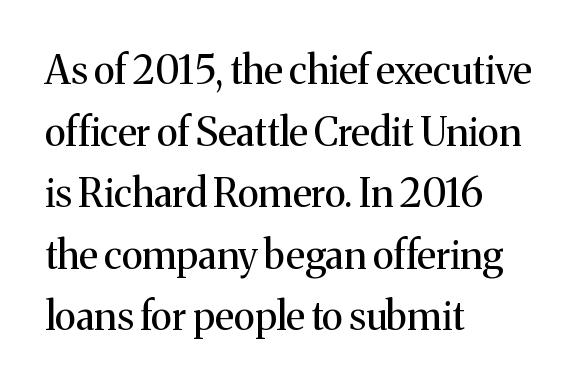
{"serif": "yes", "italic": "no", "bold": "no", "weight": "regular", "width": "normal", "stroke_contrast": "medium", "x_height": "medium", "monospaced": "no", "underline": "no", "align": "left", "line_spacing": "normal", "line_spacing_ratio": 1.58, "letter_spacing": "normal", "letter_spacing_em": 0.0, "glyph_px": 39}
